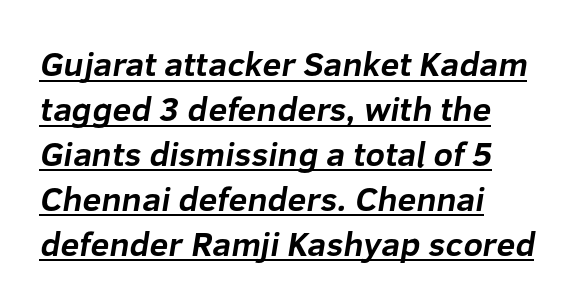
Notice how thick the strokes are: this is what a full bold looks like. The characters display no serif detailing; their extremities are plain. Think of a printed novel: that variable character pitch is what you see here. The face used here appears with an underline applied. The tracking reads as untouched default to a designer's eye.
